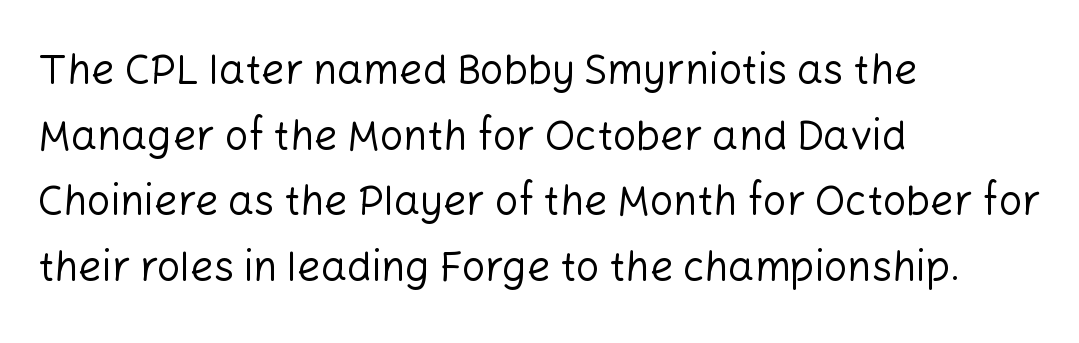
Q: Is the text bold? A: No.
Q: Is the text italic (slanted)? A: No, it is upright.
Q: Is the typeface a serif or a sans-serif typeface? A: Sans-serif.
Q: Is the text underlined? A: No.
Q: How is the paragraph aligned? A: Left-aligned.
Q: Is the spacing between letters normal or unusually wide? A: Normal.
Q: Is the spacing between lines tight, normal or loose? A: Normal.
Q: Width (condensed, normal, or wide)? A: Normal.
Q: Stroke contrast? A: Low.
Q: x-height? A: Medium.
Q: Monospaced? A: No.
